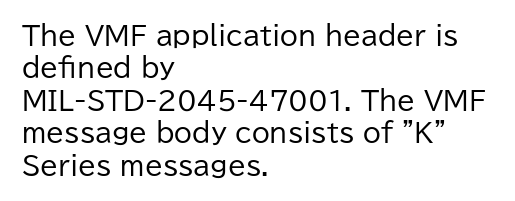
The image shows 26 px text type, upright; set left-aligned, normal line spacing (1.25x), normal letter spacing, not underlined.
